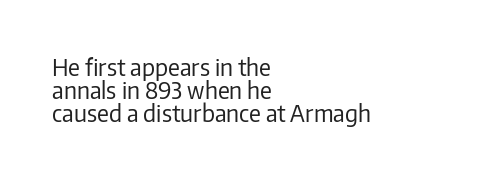
The image shows 23 px text type, upright; set left-aligned, tight line spacing (1.01x), normal letter spacing, not underlined.
